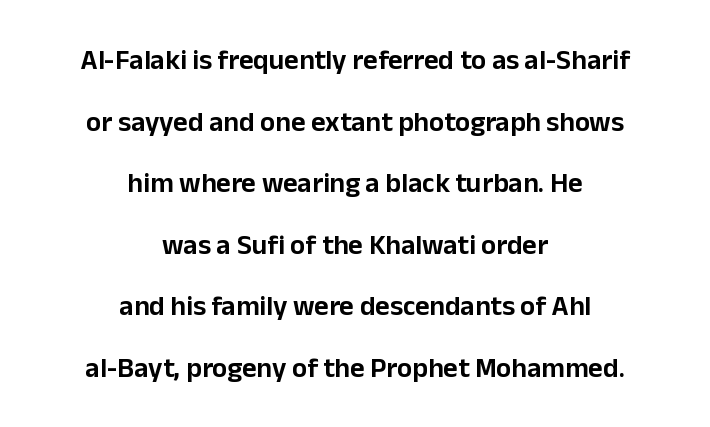
{"serif": "no", "italic": "no", "width": "normal", "stroke_contrast": "low", "x_height": "medium", "monospaced": "no", "underline": "no", "align": "center", "line_spacing": "loose", "line_spacing_ratio": 2.2, "letter_spacing": "normal", "letter_spacing_em": 0.0, "glyph_px": 28}
